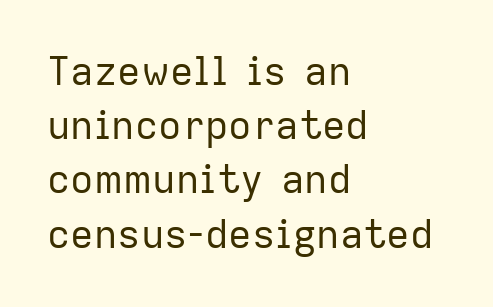
The image shows 39 px regular-weight sans-serif type, upright; set left-aligned, normal line spacing (1.39x), normal letter spacing, not underlined; low stroke contrast and a medium x-height.
